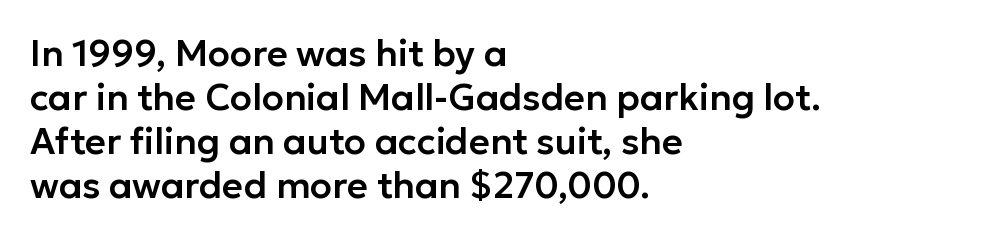
{"serif": "no", "italic": "no", "width": "normal", "stroke_contrast": "low", "x_height": "medium", "monospaced": "no", "underline": "no", "align": "left", "line_spacing_ratio": 1.22, "letter_spacing": "normal", "letter_spacing_em": 0.0, "glyph_px": 36}
